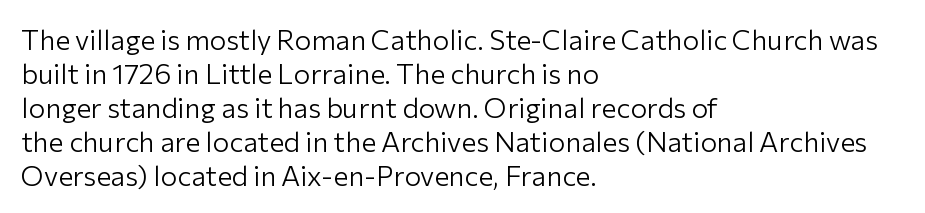
The image shows 28 px light sans-serif type, upright; set left-aligned, line spacing 1.21x, normal letter spacing, not underlined; low stroke contrast and a medium x-height.
